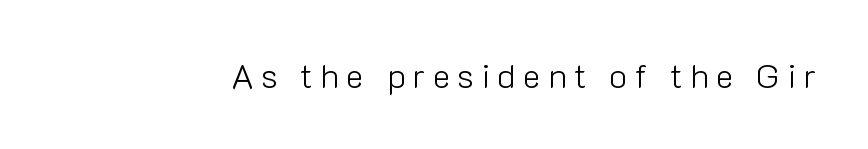
{"serif": "no", "italic": "no", "bold": "no", "weight": "light", "width": "normal", "stroke_contrast": "low", "x_height": "medium", "monospaced": "no", "underline": "no", "letter_spacing": "wide", "letter_spacing_em": 0.21, "glyph_px": 34}
